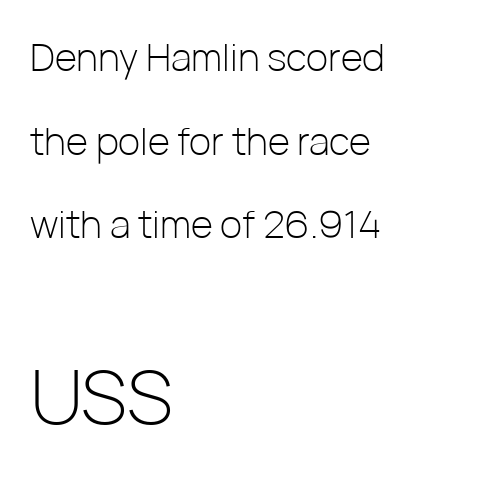
The image shows 77 px light sans-serif type, upright; set left-aligned, loose line spacing (2.2x), normal letter spacing, not underlined; the second (bottom) block is 2.03x larger; low stroke contrast and a medium x-height.
